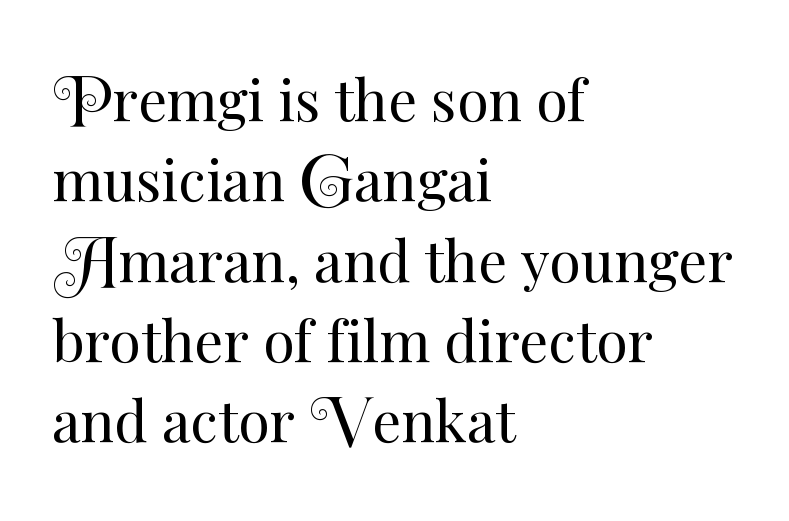
Q: Is the text bold? A: No.
Q: Is the text italic (slanted)? A: No, it is upright.
Q: Is the text underlined? A: No.
Q: How is the paragraph aligned? A: Left-aligned.
Q: Is the spacing between letters normal or unusually wide? A: Normal.
Q: Is the spacing between lines tight, normal or loose? A: Normal.
Q: Width (condensed, normal, or wide)? A: Normal.
Q: Stroke contrast? A: Medium.
Q: x-height? A: Small.
Q: Monospaced? A: No.
